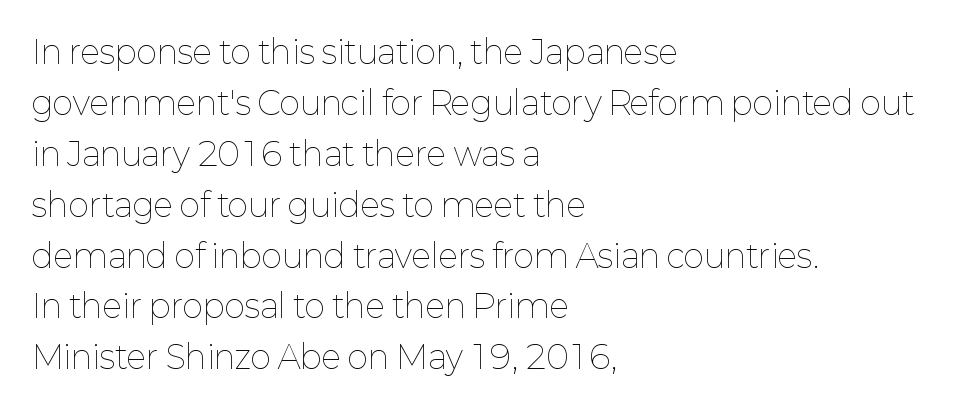
{"italic": "no", "bold": "no", "weight": "thin", "width": "normal", "stroke_contrast": "low", "x_height": "medium", "monospaced": "no", "underline": "no", "align": "left", "line_spacing": "normal", "line_spacing_ratio": 1.59, "letter_spacing": "normal", "letter_spacing_em": 0.0, "glyph_px": 32}
